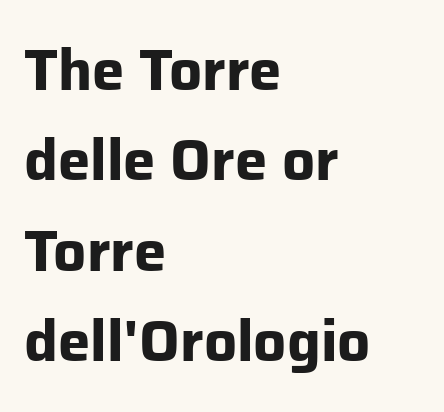
{"serif": "no", "italic": "no", "bold": "yes", "weight": "bold", "width": "normal", "stroke_contrast": "low", "x_height": "medium", "monospaced": "no", "underline": "no", "align": "left", "line_spacing": "normal", "line_spacing_ratio": 1.56, "letter_spacing": "normal", "letter_spacing_em": 0.0, "glyph_px": 58}
